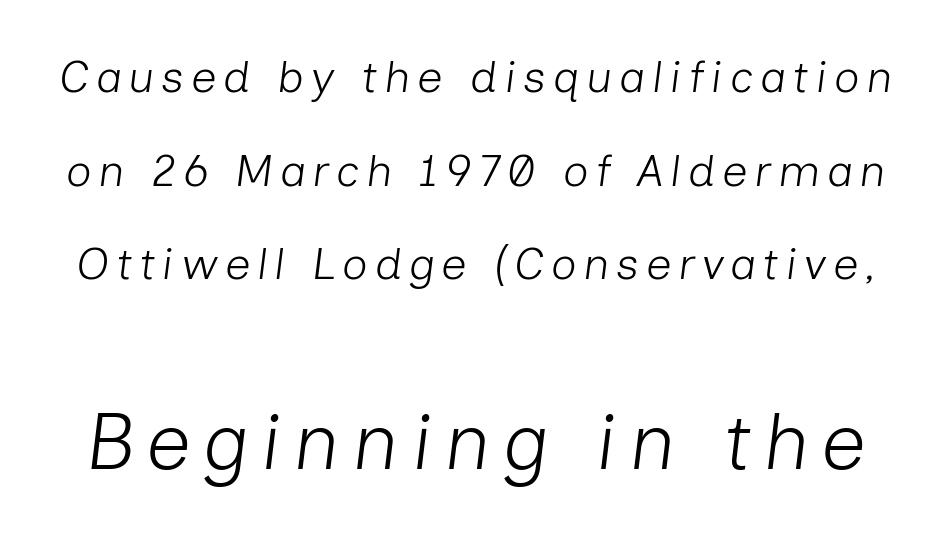
Q: Is the text bold? A: No.
Q: Is the text italic (slanted)? A: Yes, it leans right by about 7 degrees.
Q: Is the text underlined? A: No.
Q: Is the spacing between lines tight, normal or loose? A: Loose.
Q: Which block of text is set in a larger size, the first (top) or the second (bottom)? A: The second (bottom) one.
Q: Width (condensed, normal, or wide)? A: Normal.
Q: Stroke contrast? A: Low.
Q: x-height? A: Medium.
Q: Monospaced? A: No.
